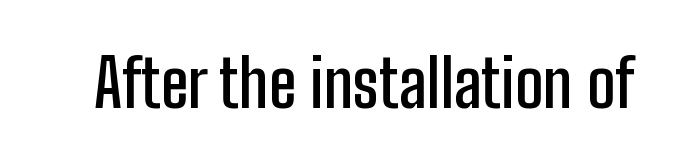
The image shows 65 px semibold, condensed sans-serif type, upright; set normal letter spacing, not underlined; low stroke contrast and a medium x-height.
